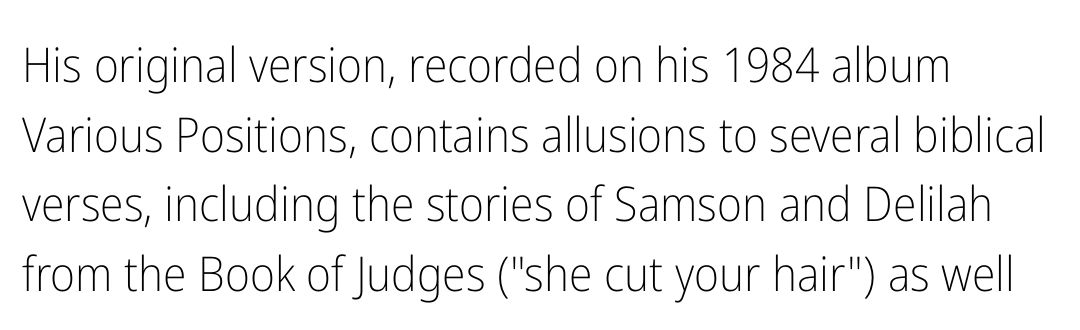
The image shows 48 px light, condensed sans-serif type, upright; set left-aligned, normal line spacing (1.45x), normal letter spacing, not underlined; low stroke contrast and a medium x-height.
